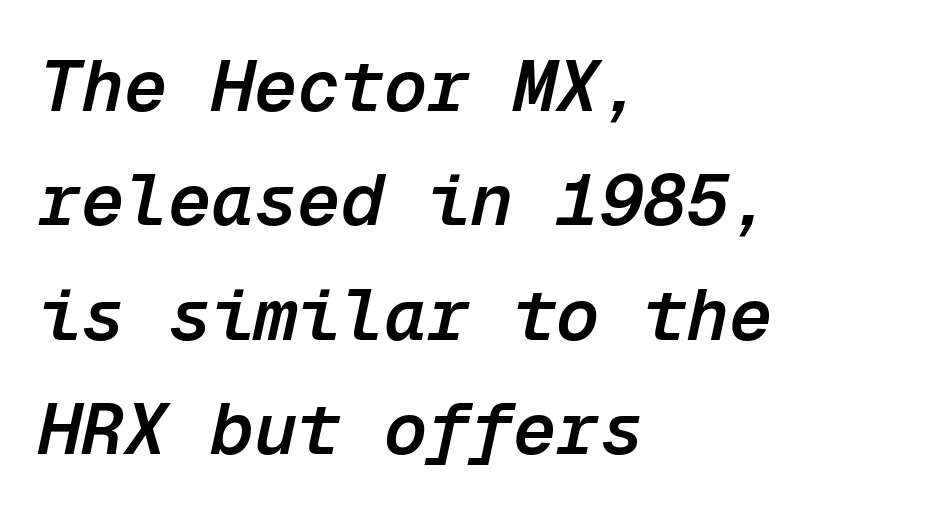
Q: Is the text bold? A: Semi-bold.
Q: Is the text italic (slanted)? A: Yes, it leans right by about 12 degrees.
Q: Is the text underlined? A: No.
Q: How is the paragraph aligned? A: Left-aligned.
Q: Is the spacing between letters normal or unusually wide? A: Normal.
Q: Is the spacing between lines tight, normal or loose? A: Normal.
Q: Width (condensed, normal, or wide)? A: Normal.
Q: Stroke contrast? A: Low.
Q: x-height? A: Medium.
Q: Monospaced? A: Yes.
